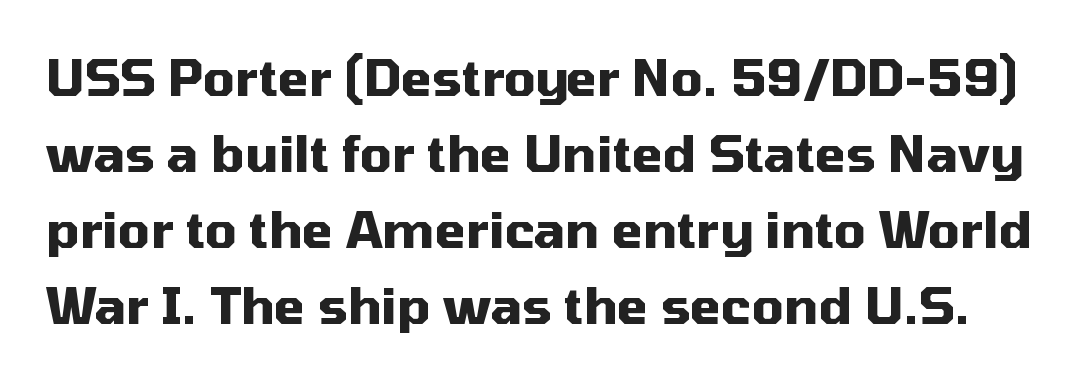
Q: Is the text bold? A: Yes.
Q: Is the text italic (slanted)? A: No, it is upright.
Q: Is the typeface a serif or a sans-serif typeface? A: Sans-serif.
Q: Is the text underlined? A: No.
Q: Is the spacing between letters normal or unusually wide? A: Normal.
Q: Is the spacing between lines tight, normal or loose? A: Normal.
Q: Width (condensed, normal, or wide)? A: Normal.
Q: Stroke contrast? A: Medium.
Q: x-height? A: Medium.
Q: Monospaced? A: No.
